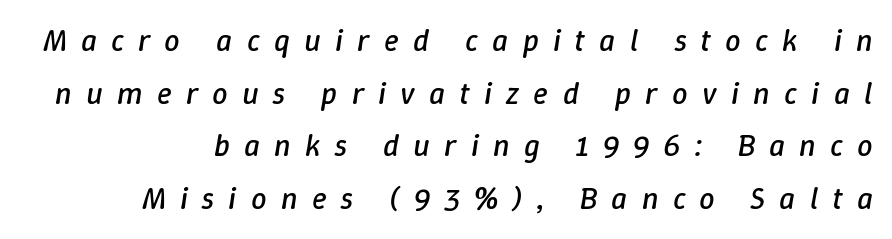
Q: Is the text bold? A: No.
Q: Is the text italic (slanted)? A: Yes, it leans right by about 9 degrees.
Q: Is the text underlined? A: No.
Q: How is the paragraph aligned? A: Right-aligned.
Q: Is the spacing between letters normal or unusually wide? A: Unusually wide.
Q: Is the spacing between lines tight, normal or loose? A: Normal.
Q: Width (condensed, normal, or wide)? A: Normal.
Q: Stroke contrast? A: Low.
Q: x-height? A: Medium.
Q: Monospaced? A: No.
